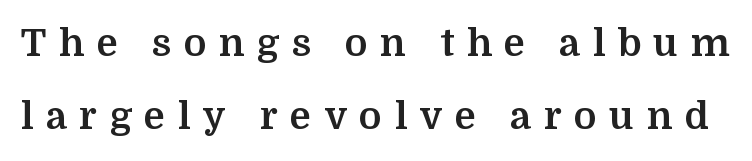
A typesetter would call this proportional, since set widths differ per character. The passage shown is not underscored anywhere. Italic: no, the glyphs are upright roman. Here the glyphs are tracked loosely, breaking word shapes into spaced letters. Pretty heavy lettering here — definitely bold.
